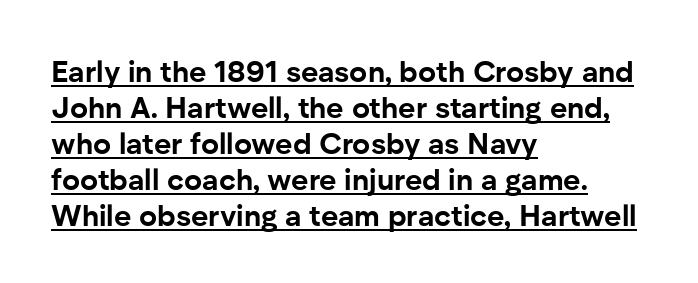
{"serif": "no", "italic": "no", "bold": "yes", "weight": "bold", "width": "normal", "stroke_contrast": "low", "x_height": "medium", "monospaced": "no", "underline": "yes", "align": "left", "line_spacing_ratio": 1.2, "letter_spacing": "normal", "letter_spacing_em": 0.0, "glyph_px": 30}
